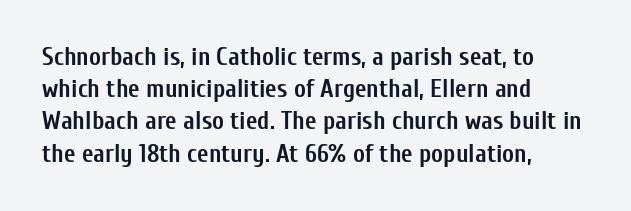
{"italic": "no", "bold": "yes", "underline": "no", "align": "left", "line_spacing": "normal", "line_spacing_ratio": 1.29, "letter_spacing": "normal", "letter_spacing_em": 0.0, "glyph_px": 25}
